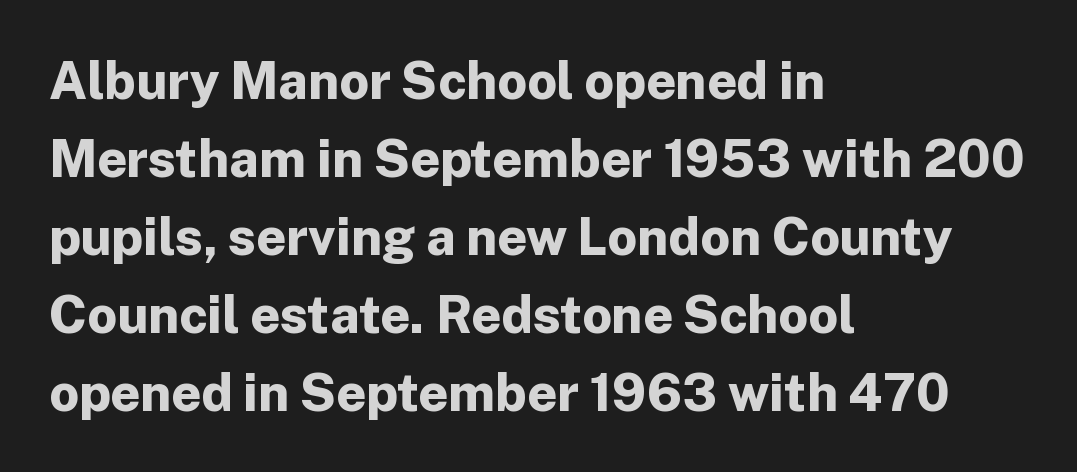
Q: Is the text bold? A: Yes.
Q: Is the text italic (slanted)? A: No, it is upright.
Q: Is the typeface a serif or a sans-serif typeface? A: Sans-serif.
Q: Is the text underlined? A: No.
Q: How is the paragraph aligned? A: Left-aligned.
Q: Is the spacing between letters normal or unusually wide? A: Normal.
Q: Is the spacing between lines tight, normal or loose? A: Normal.
Q: Width (condensed, normal, or wide)? A: Normal.
Q: Stroke contrast? A: Low.
Q: x-height? A: Medium.
Q: Monospaced? A: No.
